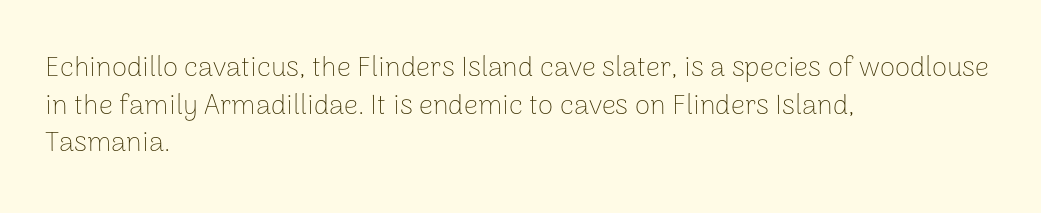
Q: Is the text bold? A: No.
Q: Is the text italic (slanted)? A: No, it is upright.
Q: Is the typeface a serif or a sans-serif typeface? A: Sans-serif.
Q: Is the text underlined? A: No.
Q: How is the paragraph aligned? A: Left-aligned.
Q: Is the spacing between letters normal or unusually wide? A: Normal.
Q: Is the spacing between lines tight, normal or loose? A: Normal.
Q: Width (condensed, normal, or wide)? A: Normal.
Q: Stroke contrast? A: Low.
Q: x-height? A: Medium.
Q: Monospaced? A: No.
